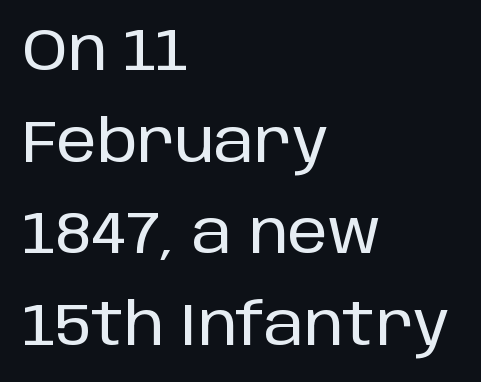
The image shows 58 px sans-serif type, upright; set left-aligned, normal line spacing (1.58x), normal letter spacing, not underlined; low stroke contrast and a large x-height.
